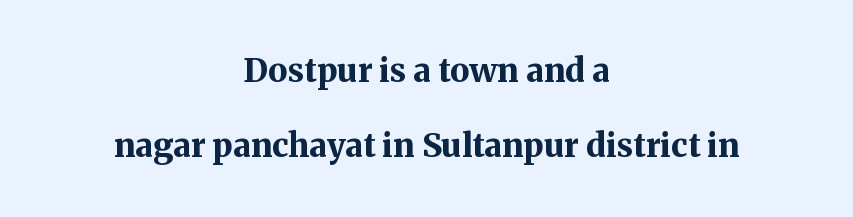
Reading down the column, the eye jumps a long way to each next line. Typographically, this falls in the serif category. Weight check: bold — yes, fully. Decoration check: the copy has no underline.
